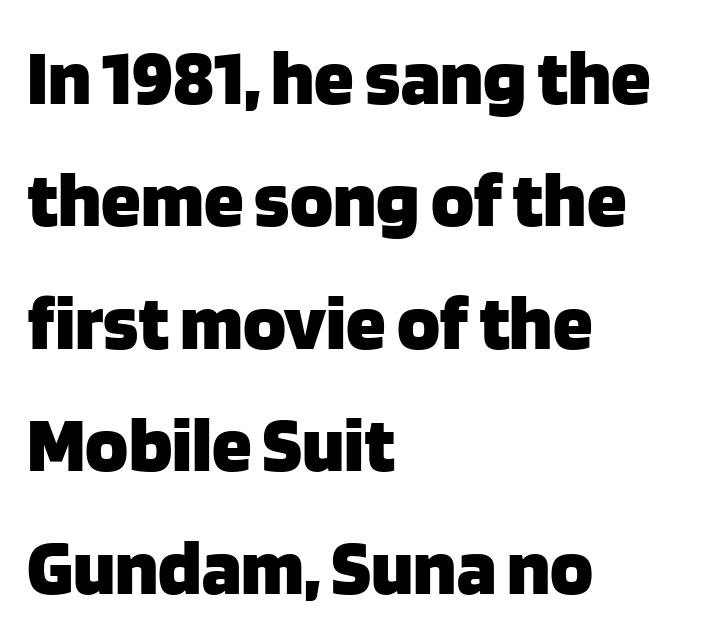
{"serif": "no", "italic": "no", "bold": "yes", "weight": "heavy", "width": "normal", "stroke_contrast": "low", "x_height": "large", "monospaced": "no", "underline": "no", "align": "left", "line_spacing": "normal", "line_spacing_ratio": 1.53, "letter_spacing": "normal", "letter_spacing_em": 0.0, "glyph_px": 80}
